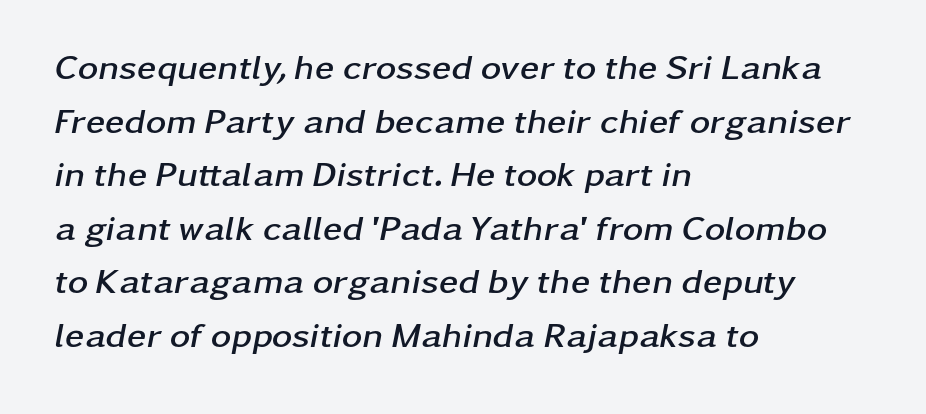
The image shows 35 px semibold, wide type, italic (leaning right); set left-aligned, normal line spacing (1.53x), normal letter spacing, not underlined; low stroke contrast and a medium x-height.
